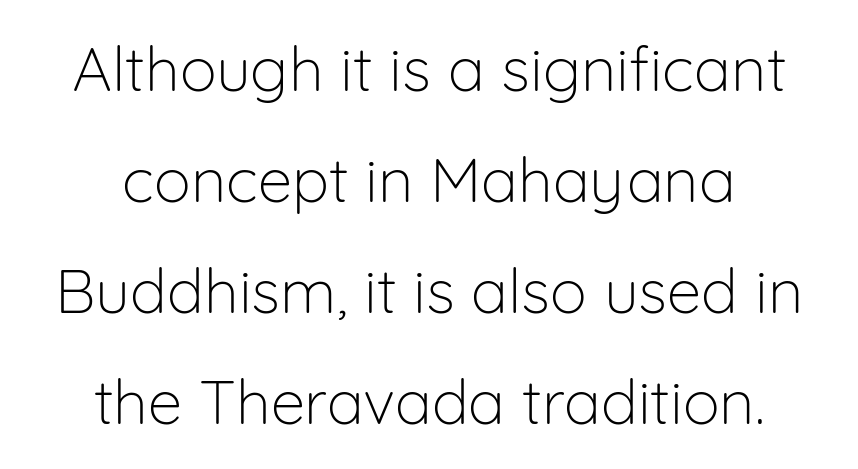
The image shows 62 px light sans-serif type, upright; set centered, line spacing 1.79x, normal letter spacing, not underlined; low stroke contrast and a medium x-height.
